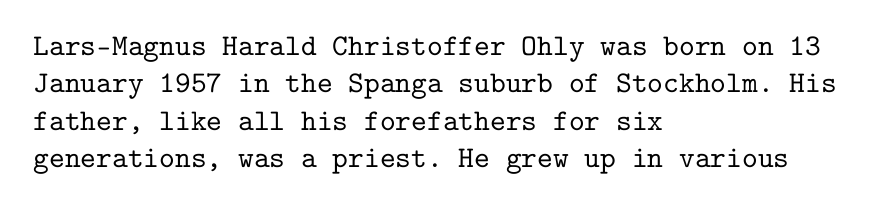
The image shows 30 px serif type, upright, monospaced; set left-aligned, normal line spacing (1.25x), normal letter spacing, not underlined; low stroke contrast and a medium x-height.
